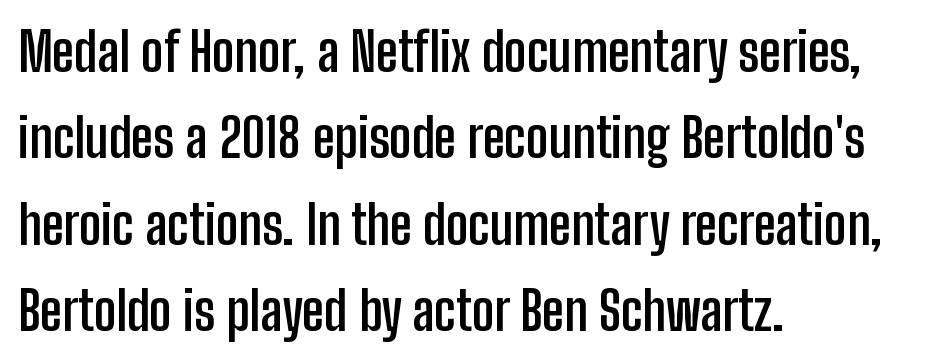
Q: Is the text bold? A: Yes.
Q: Is the text italic (slanted)? A: No, it is upright.
Q: Is the typeface a serif or a sans-serif typeface? A: Sans-serif.
Q: Is the text underlined? A: No.
Q: How is the paragraph aligned? A: Left-aligned.
Q: Is the spacing between letters normal or unusually wide? A: Normal.
Q: Is the spacing between lines tight, normal or loose? A: Normal.
Q: Width (condensed, normal, or wide)? A: Condensed.
Q: Stroke contrast? A: Low.
Q: x-height? A: Medium.
Q: Monospaced? A: No.
